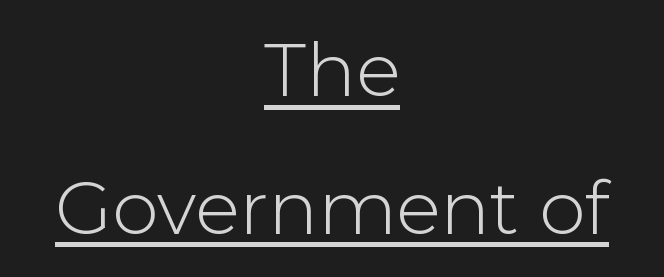
Q: Is the text bold? A: No.
Q: Is the text italic (slanted)? A: No, it is upright.
Q: Is the typeface a serif or a sans-serif typeface? A: Sans-serif.
Q: Is the text underlined? A: Yes.
Q: How is the paragraph aligned? A: Centered.
Q: Is the spacing between letters normal or unusually wide? A: Normal.
Q: Width (condensed, normal, or wide)? A: Normal.
Q: Stroke contrast? A: Low.
Q: x-height? A: Medium.
Q: Monospaced? A: No.
